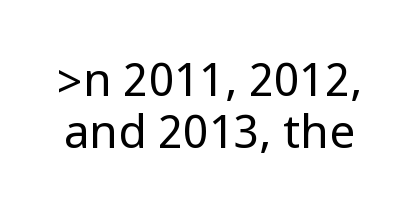
Line spacing here is tight. Heaviness? Minimal to ordinary, like unemphasized prose. The lettering holds an erect, upright posture throughout. Check under the words: just untouched page. Letterform terminals end flat and unadorned throughout the passage. The type is set solid horizontally, with unmodified tracking.
